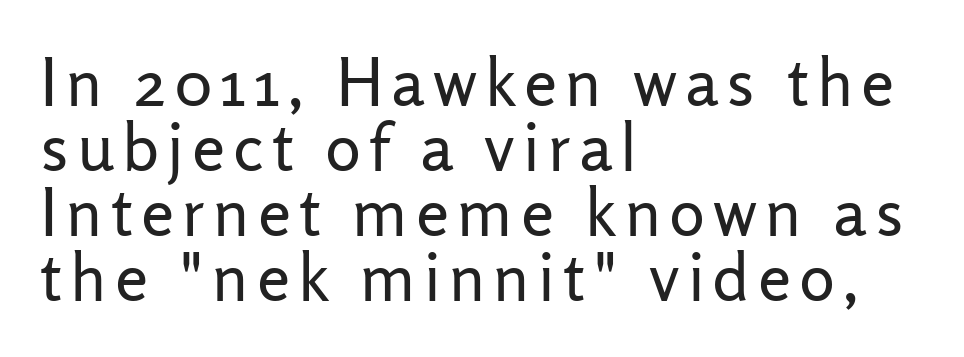
The image shows 67 px regular-weight sans-serif type, upright; set left-aligned, tight line spacing (0.97x), not underlined; low stroke contrast and a medium x-height.
